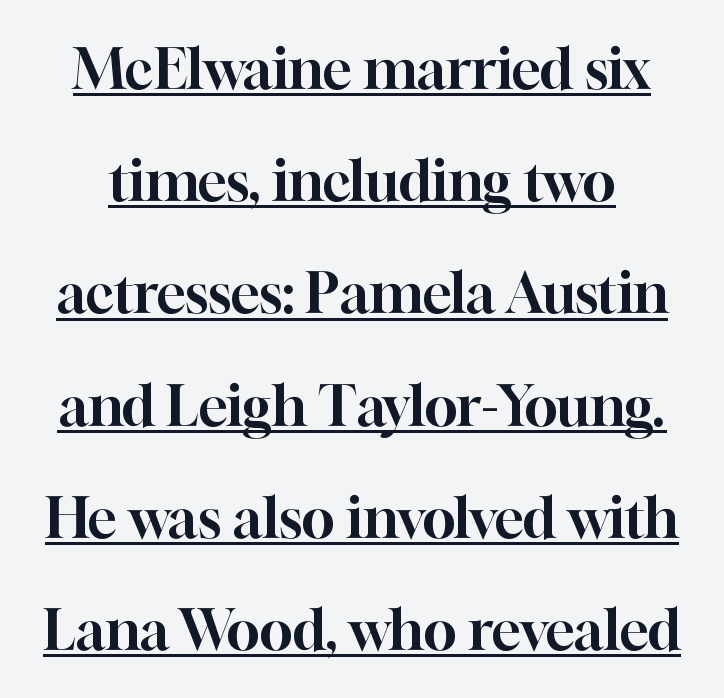
The glyphs are accompanied by a horizontal stroke just below them. The characters display serif detailing at their extremities. Vertical spacing — loose. These lines were composed using upright roman letters.
